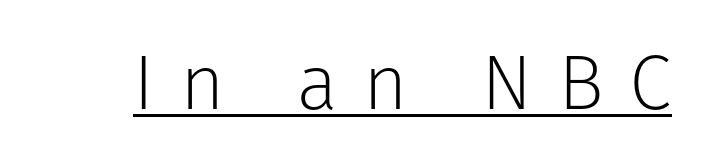
Q: Is the text bold? A: No.
Q: Is the text italic (slanted)? A: No, it is upright.
Q: Is the typeface a serif or a sans-serif typeface? A: Sans-serif.
Q: Is the text underlined? A: Yes.
Q: Is the spacing between letters normal or unusually wide? A: Unusually wide.
Q: Width (condensed, normal, or wide)? A: Normal.
Q: Stroke contrast? A: Low.
Q: x-height? A: Medium.
Q: Monospaced? A: No.
